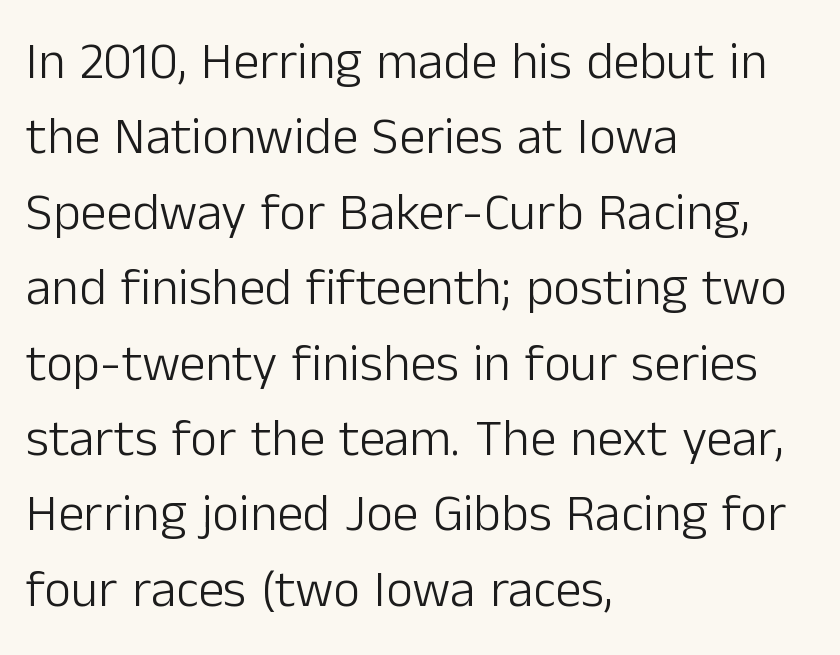
Has an underline been added? It has not. Is there much room between lines? A standard amount, neither cramped nor airy. Here the glyphs are tracked normally, forming tight word shapes. A student would call this left alignment; a typographer would say flush left, rag right. Notice how the stems are strictly vertical — no italics here.
